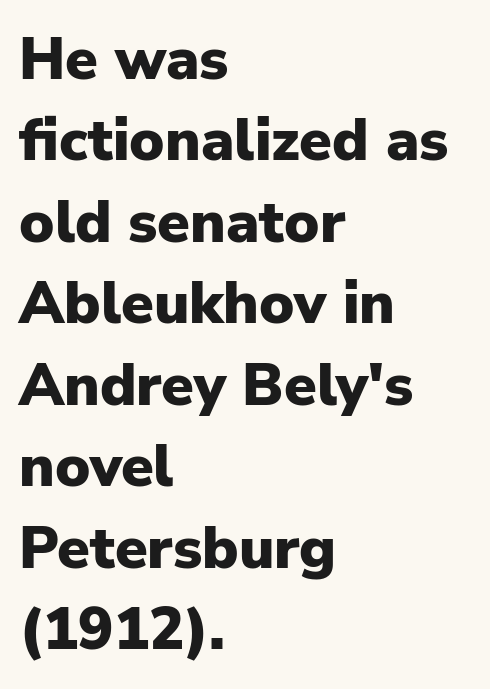
Interline gaps are of average width in this sample. The characters look thick and weighty, a clear bold. Glance below the letters and you will spot only blank space. When letters stand straight like this, we call the style roman or upright.
